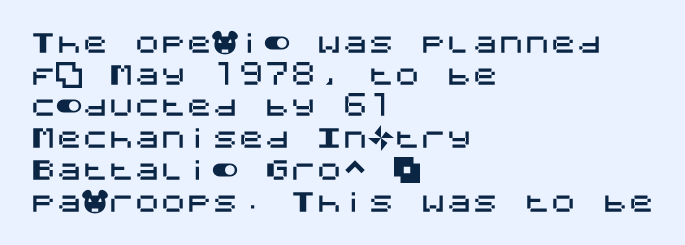
The image shows 26 px text type, upright; set left-aligned, line spacing 1.22x, normal letter spacing, not underlined.
